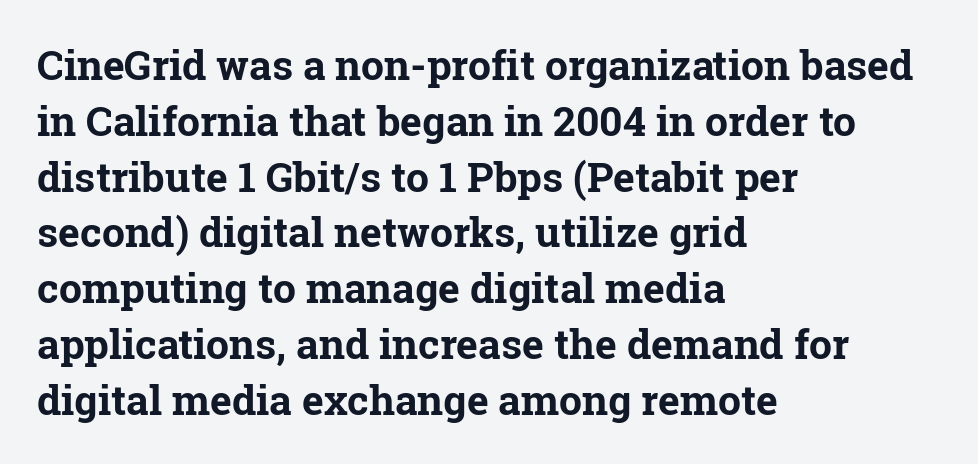
{"serif": "yes", "italic": "no", "bold": "yes", "weight": "bold", "width": "normal", "stroke_contrast": "low", "x_height": "medium", "monospaced": "no", "underline": "no", "align": "left", "line_spacing": "normal", "line_spacing_ratio": 1.36, "letter_spacing": "normal", "letter_spacing_em": 0.0, "glyph_px": 41}
